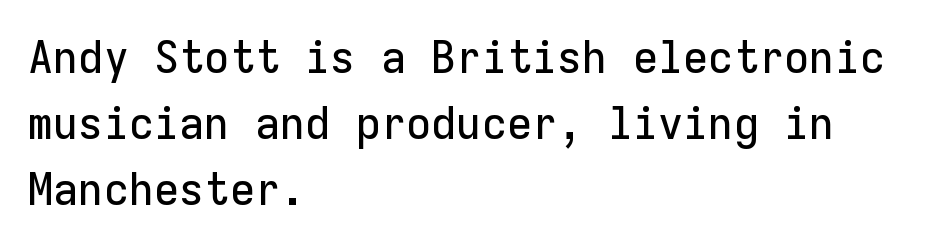
The characters display no serif detailing; their extremities are plain. You could call the tracking neutral — neither tight nor loose. This is the regular roman posture of the typeface. Reading down the column, the eye jumps a familiar distance to each next line.
